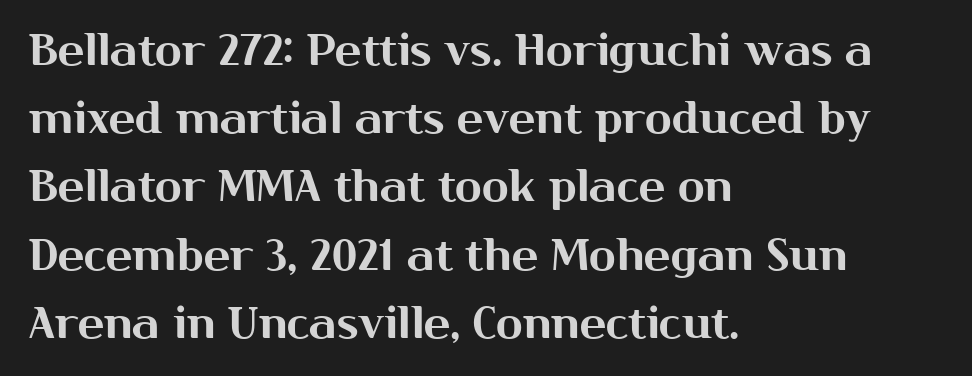
{"serif": "no", "italic": "no", "width": "normal", "stroke_contrast": "medium", "x_height": "medium", "monospaced": "no", "underline": "no", "align": "left", "line_spacing": "normal", "line_spacing_ratio": 1.55, "letter_spacing": "normal", "letter_spacing_em": 0.0, "glyph_px": 44}
